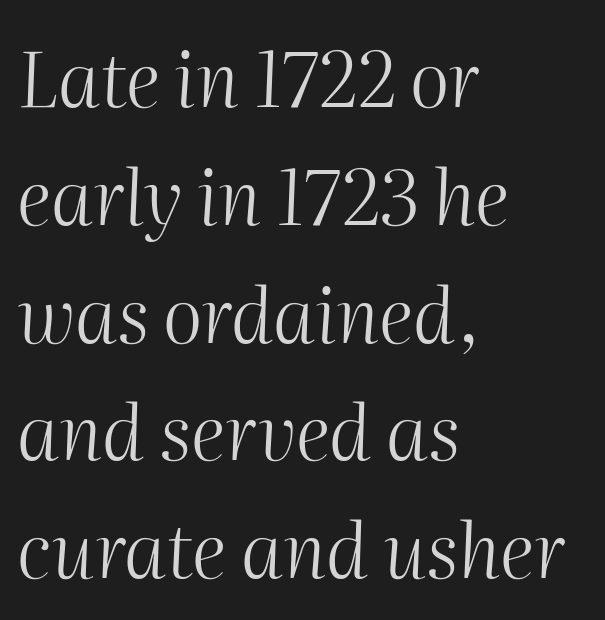
Q: Is the text bold? A: No.
Q: Is the text italic (slanted)? A: Yes, it leans right by about 2 degrees.
Q: Is the text underlined? A: No.
Q: How is the paragraph aligned? A: Left-aligned.
Q: Is the spacing between letters normal or unusually wide? A: Normal.
Q: Is the spacing between lines tight, normal or loose? A: Normal.
Q: Width (condensed, normal, or wide)? A: Normal.
Q: Stroke contrast? A: Medium.
Q: x-height? A: Medium.
Q: Monospaced? A: No.
